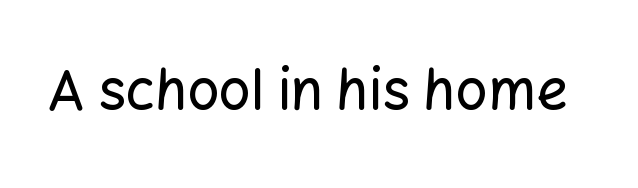
Q: Is the text italic (slanted)? A: No, it is upright.
Q: Is the typeface a serif or a sans-serif typeface? A: Sans-serif.
Q: Is the text underlined? A: No.
Q: Is the spacing between letters normal or unusually wide? A: Normal.
Q: Width (condensed, normal, or wide)? A: Normal.
Q: Stroke contrast? A: Low.
Q: x-height? A: Medium.
Q: Monospaced? A: No.
